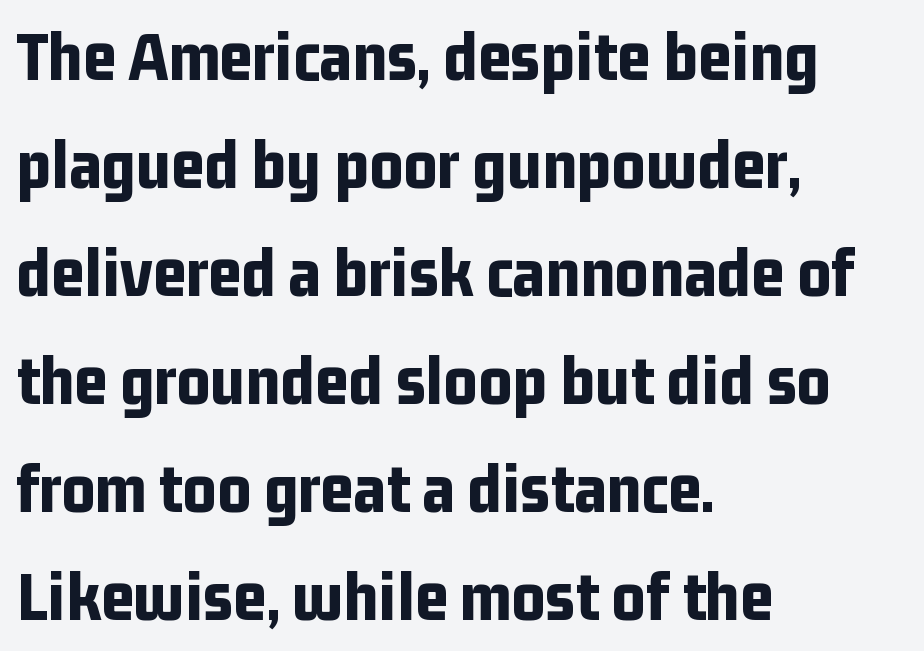
Nope, no serifs anywhere on these letters. Character widths vary here, with narrow letters taking less room than wide ones. The lettering stays uniformly vertical, giving the passage a roman look. Horizontal alignment here is leftward, the default for most running prose. This sample keeps an unexceptional amount of space between lines. Only glyphs here, with clear space below each row.
